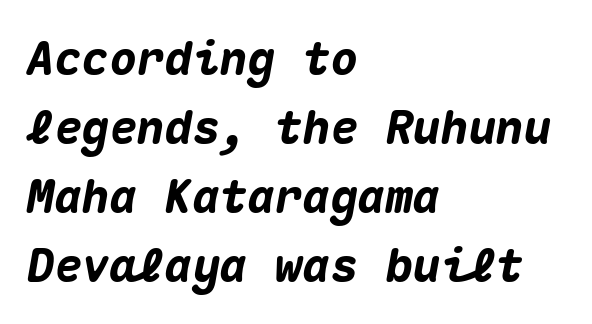
The image shows 46 px heavy type, italic (leaning right), monospaced; set left-aligned, normal line spacing (1.5x), normal letter spacing, not underlined; medium stroke contrast and a medium x-height.
